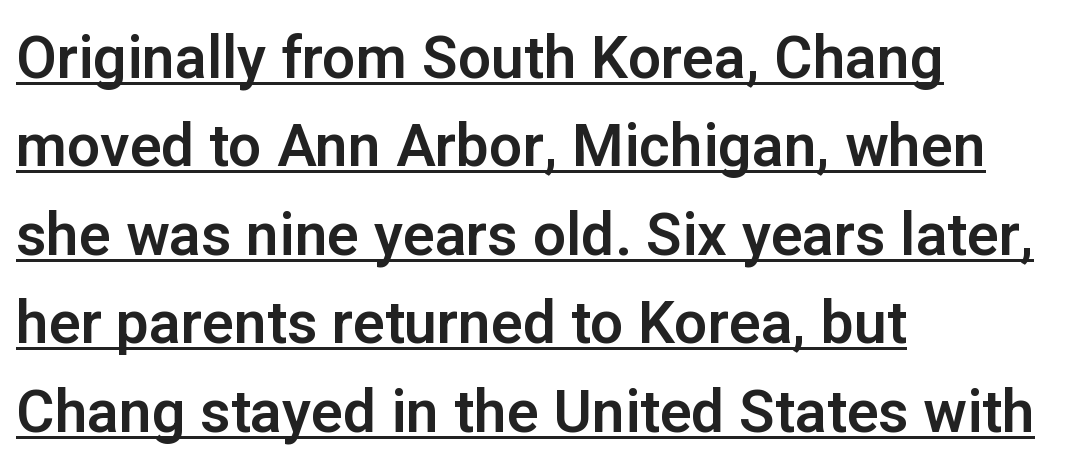
Q: Is the text italic (slanted)? A: No, it is upright.
Q: Is the typeface a serif or a sans-serif typeface? A: Sans-serif.
Q: Is the text underlined? A: Yes.
Q: How is the paragraph aligned? A: Left-aligned.
Q: Is the spacing between letters normal or unusually wide? A: Normal.
Q: Is the spacing between lines tight, normal or loose? A: Normal.
Q: Width (condensed, normal, or wide)? A: Normal.
Q: Stroke contrast? A: Low.
Q: x-height? A: Medium.
Q: Monospaced? A: No.
